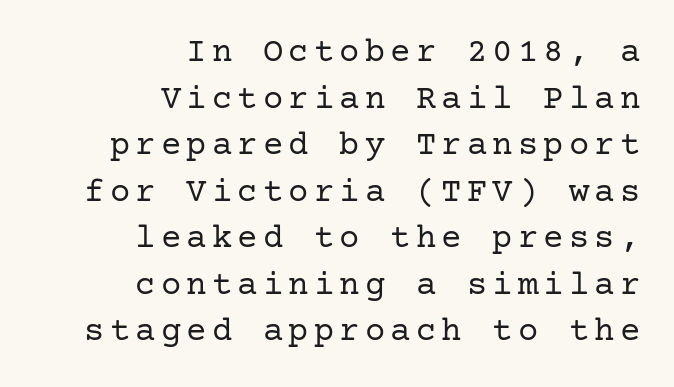
{"serif": "yes", "italic": "no", "bold": "no", "weight": "regular", "width": "normal", "stroke_contrast": "low", "x_height": "medium", "underline": "no", "align": "right", "line_spacing": "normal", "line_spacing_ratio": 1.37, "glyph_px": 34}
